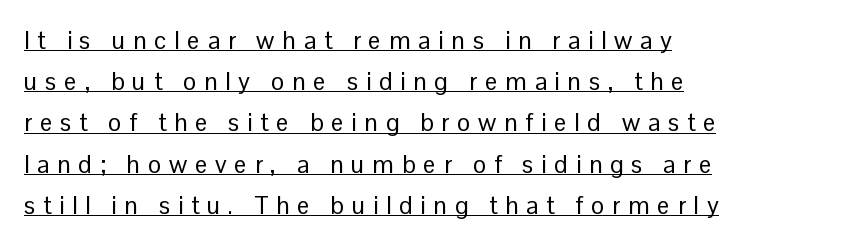
{"italic": "no", "bold": "no", "underline": "yes", "align": "left", "line_spacing": "normal", "line_spacing_ratio": 1.65, "letter_spacing": "wide", "letter_spacing_em": 0.31, "glyph_px": 25}
